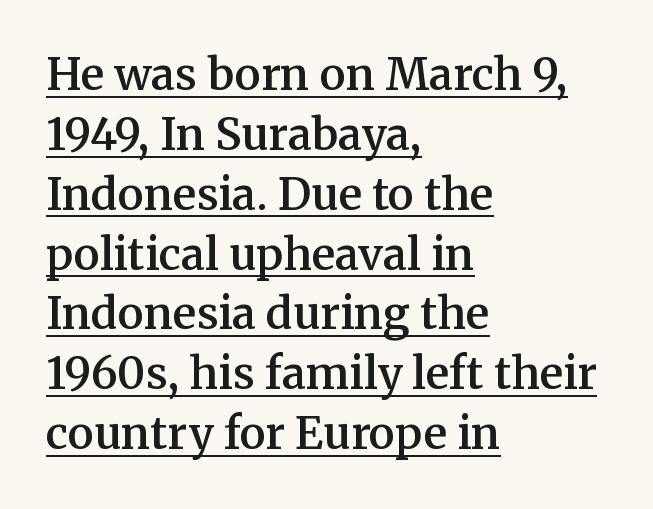
Q: Is the text bold? A: Semi-bold.
Q: Is the text italic (slanted)? A: No, it is upright.
Q: Is the typeface a serif or a sans-serif typeface? A: Serif.
Q: Is the text underlined? A: Yes.
Q: How is the paragraph aligned? A: Left-aligned.
Q: Is the spacing between letters normal or unusually wide? A: Normal.
Q: Is the spacing between lines tight, normal or loose? A: Normal.
Q: Width (condensed, normal, or wide)? A: Normal.
Q: Stroke contrast? A: Medium.
Q: x-height? A: Medium.
Q: Monospaced? A: No.
